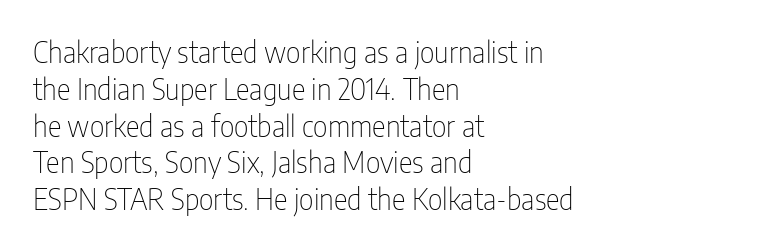
The image shows 29 px thin, condensed sans-serif type, upright; set left-aligned, normal line spacing (1.27x), normal letter spacing, not underlined; low stroke contrast and a medium x-height.
